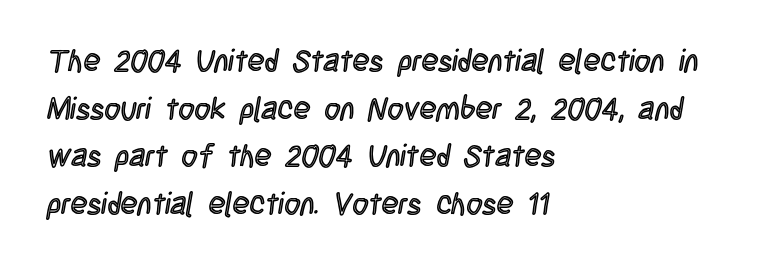
Look at the tracking — it's just the regular setting, nothing added. A normal amount of white space separates one row of letters from the next. This sample has the flowing, uneven cadence of proportional lettering. The compositor pushed each line to the left boundary. Descender tails drop into unmarked territory.
